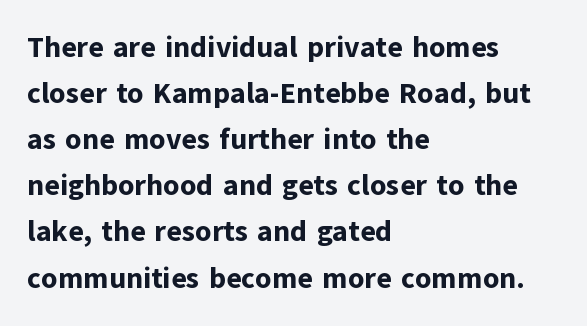
Q: Is the text bold? A: Yes.
Q: Is the text italic (slanted)? A: No, it is upright.
Q: Is the typeface a serif or a sans-serif typeface? A: Sans-serif.
Q: Is the text underlined? A: No.
Q: How is the paragraph aligned? A: Left-aligned.
Q: Is the spacing between letters normal or unusually wide? A: Normal.
Q: Is the spacing between lines tight, normal or loose? A: Normal.
Q: Width (condensed, normal, or wide)? A: Normal.
Q: Stroke contrast? A: Low.
Q: x-height? A: Medium.
Q: Monospaced? A: No.
